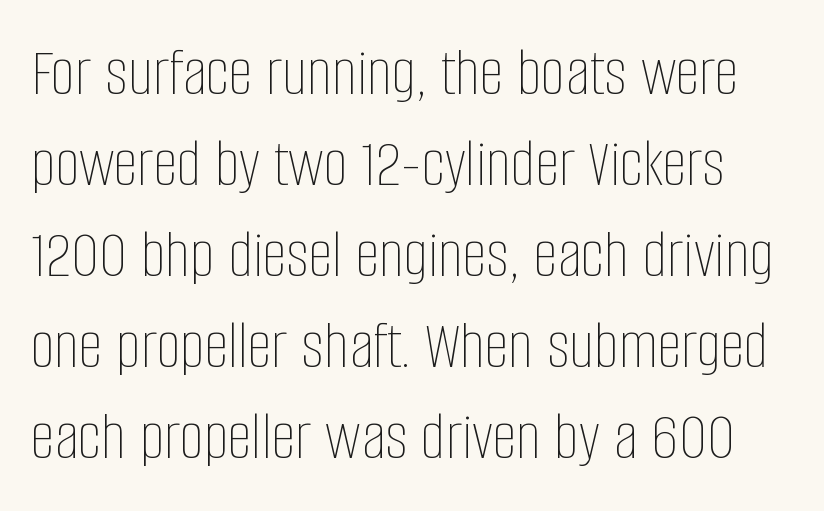
Q: Is the text bold? A: No.
Q: Is the text italic (slanted)? A: No, it is upright.
Q: Is the text underlined? A: No.
Q: Is the spacing between letters normal or unusually wide? A: Normal.
Q: Is the spacing between lines tight, normal or loose? A: Normal.
Q: Width (condensed, normal, or wide)? A: Condensed.
Q: Stroke contrast? A: Low.
Q: x-height? A: Large.
Q: Monospaced? A: No.
